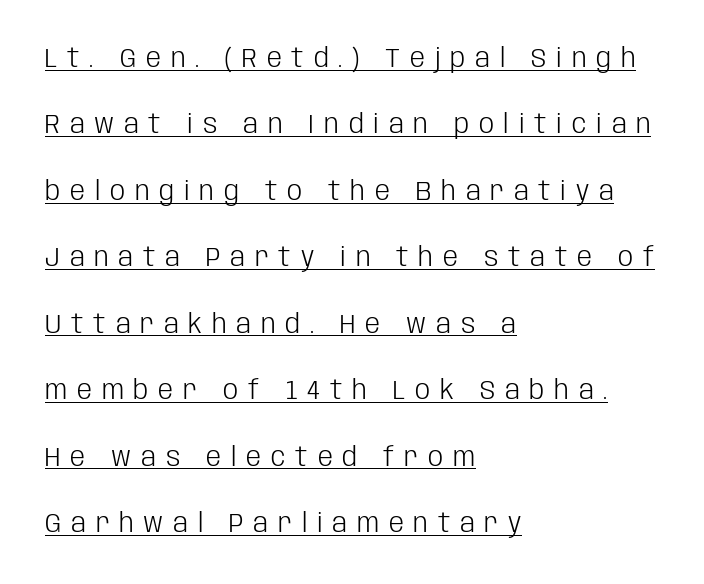
{"italic": "no", "bold": "no", "underline": "yes", "align": "left", "line_spacing": "loose", "line_spacing_ratio": 2.46, "letter_spacing": "wide", "letter_spacing_em": 0.36, "glyph_px": 27}
